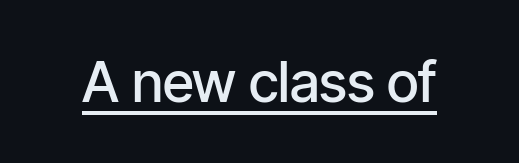
Q: Is the text bold? A: Semi-bold.
Q: Is the text italic (slanted)? A: No, it is upright.
Q: Is the typeface a serif or a sans-serif typeface? A: Sans-serif.
Q: Is the text underlined? A: Yes.
Q: Is the spacing between letters normal or unusually wide? A: Normal.
Q: Width (condensed, normal, or wide)? A: Condensed.
Q: Stroke contrast? A: Low.
Q: x-height? A: Medium.
Q: Monospaced? A: No.
